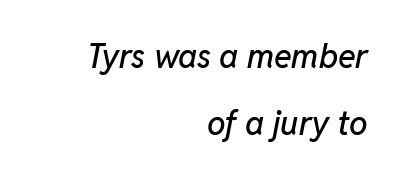
The face used here has a pronounced slope to its letters. Glyph-to-glyph distance matches everyday printed text. Do the characters align in a grid? No, the font is proportional. Casual observation: everything's shoved over to the right. Bare-footed words on every line.
